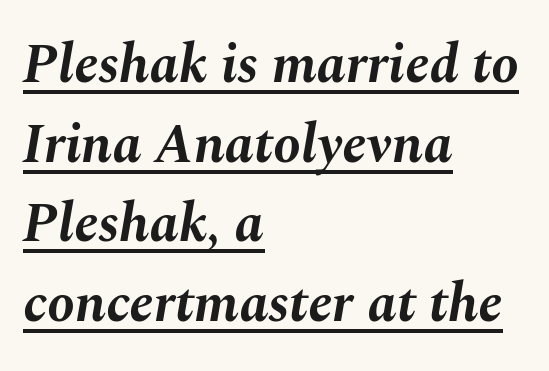
The image shows 55 px bold type, italic (leaning right); set left-aligned, normal line spacing (1.45x), normal letter spacing, underlined; medium stroke contrast and a medium x-height.
